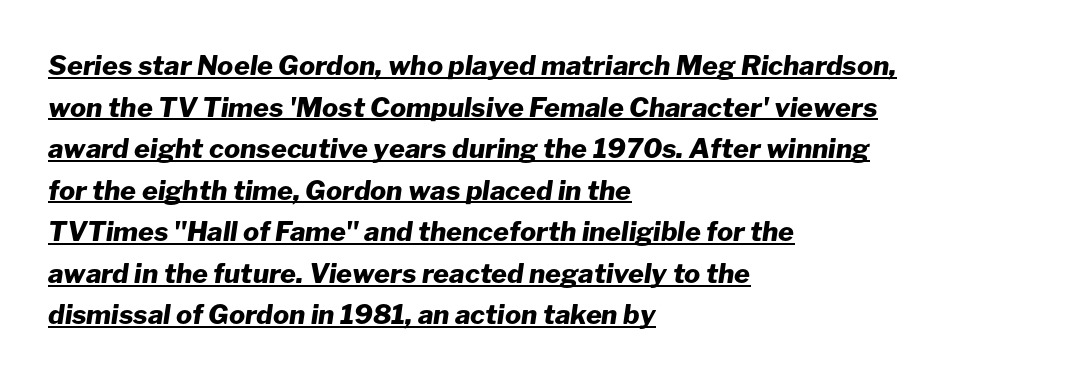
{"italic": "yes", "lean": "right", "slant_degrees": 8, "bold": "yes", "underline": "yes", "align": "left", "line_spacing": "normal", "line_spacing_ratio": 1.54, "letter_spacing": "normal", "letter_spacing_em": 0.0, "glyph_px": 27}
